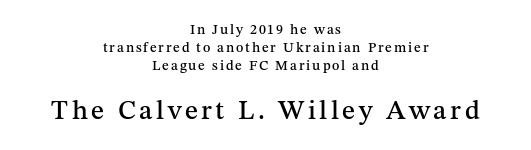
The image shows 27 px text type, upright; set centered, normal line spacing (1.28x), not underlined; the second (bottom) block is 1.93x larger.
